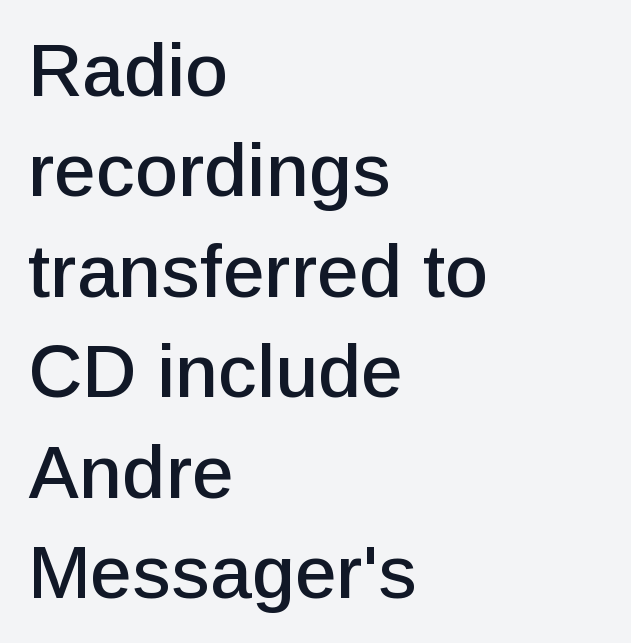
Each letter keeps its own natural width here, so spacing adapts to shape. The leading is moderate, giving the passage an even texture. Bare-footed words on every line. The font family rendered here belongs to the sans-serif group. Nothing unusual about the tracking: characters are spaced as the font intends. Italic: no, the glyphs are upright roman.
